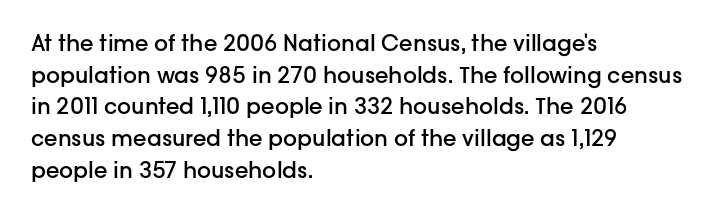
The passage shown stacks its lines at a standard gap. Beneath every word, the page is bare. The compositor pushed each line to the left boundary. Tall strokes in this sample are plumb rather than angled.
